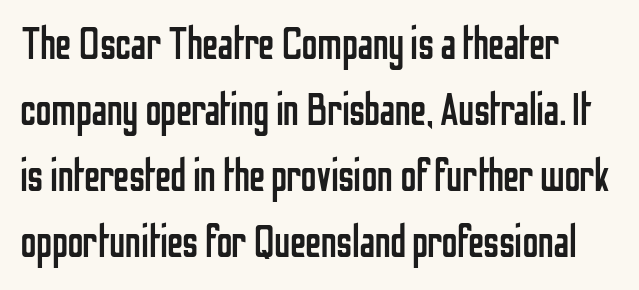
This block has exactly the height ordinary leading produces. The characters display no serif detailing; their extremities are plain. Character widths vary here, with narrow letters taking less room than wide ones. Tracking value appears to be zero — textbook default spacing. Is this a heavy cut? Hardly; it is regular or lighter.
